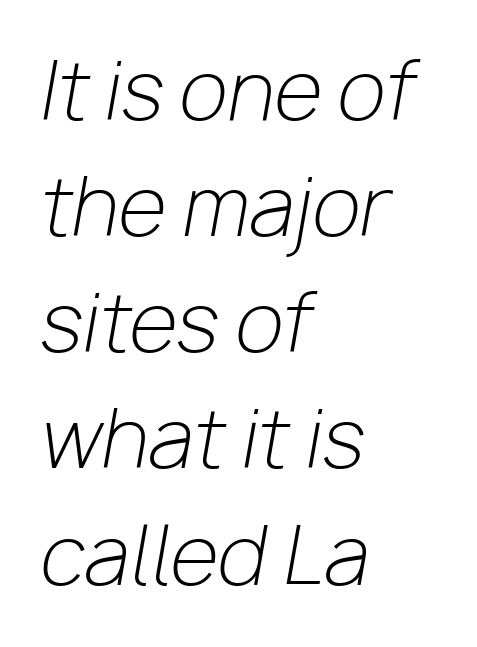
Q: Is the text bold? A: No.
Q: Is the text italic (slanted)? A: Yes, it leans right by about 10 degrees.
Q: Is the text underlined? A: No.
Q: How is the paragraph aligned? A: Left-aligned.
Q: Is the spacing between letters normal or unusually wide? A: Normal.
Q: Is the spacing between lines tight, normal or loose? A: Normal.
Q: Width (condensed, normal, or wide)? A: Normal.
Q: Stroke contrast? A: Low.
Q: x-height? A: Medium.
Q: Monospaced? A: No.
